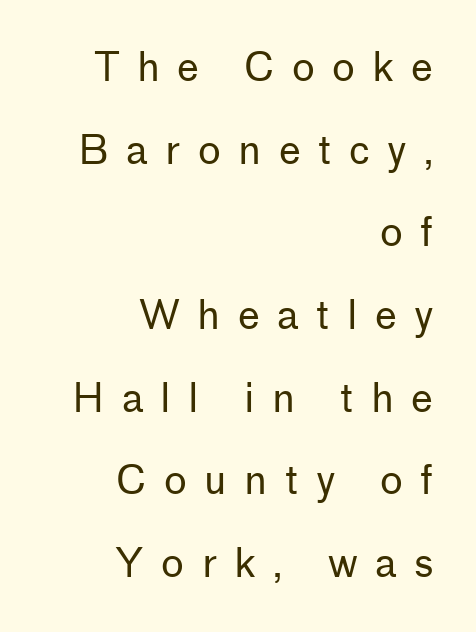
Each word looks stretched out because of the extra space between its letters. Varying glyph widths throughout — classic text-font behaviour. Line spacing here is loose. Compared with a flush-left layout, this one pins lines to the opposite, right side. Examine the stroke ends and you'll find no serifs. The type sits square on the baseline with zero lean.
